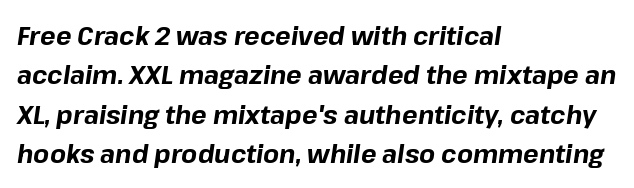
Q: Is the text bold? A: Yes.
Q: Is the text italic (slanted)? A: Yes, it leans right by about 8 degrees.
Q: Is the text underlined? A: No.
Q: How is the paragraph aligned? A: Left-aligned.
Q: Is the spacing between letters normal or unusually wide? A: Normal.
Q: Is the spacing between lines tight, normal or loose? A: Normal.
